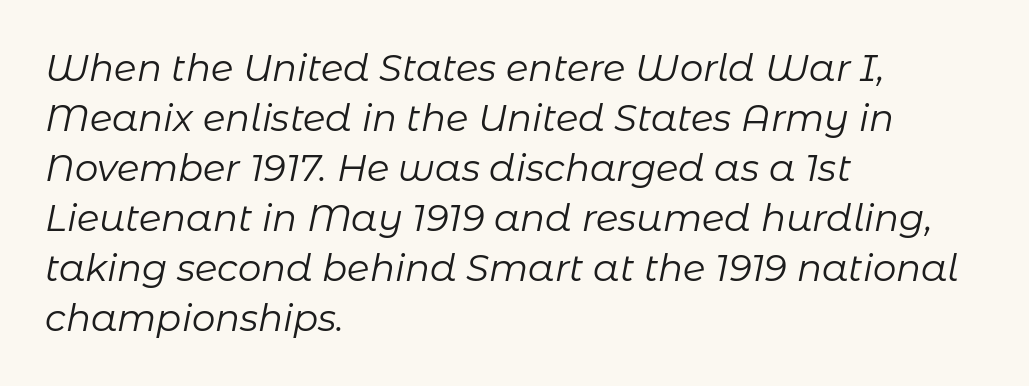
{"italic": "yes", "lean": "right", "slant_degrees": 11, "bold": "no", "weight": "regular", "width": "normal", "stroke_contrast": "low", "x_height": "medium", "monospaced": "no", "underline": "no", "align": "left", "line_spacing": "normal", "line_spacing_ratio": 1.35, "letter_spacing": "normal", "letter_spacing_em": 0.0, "glyph_px": 37}
